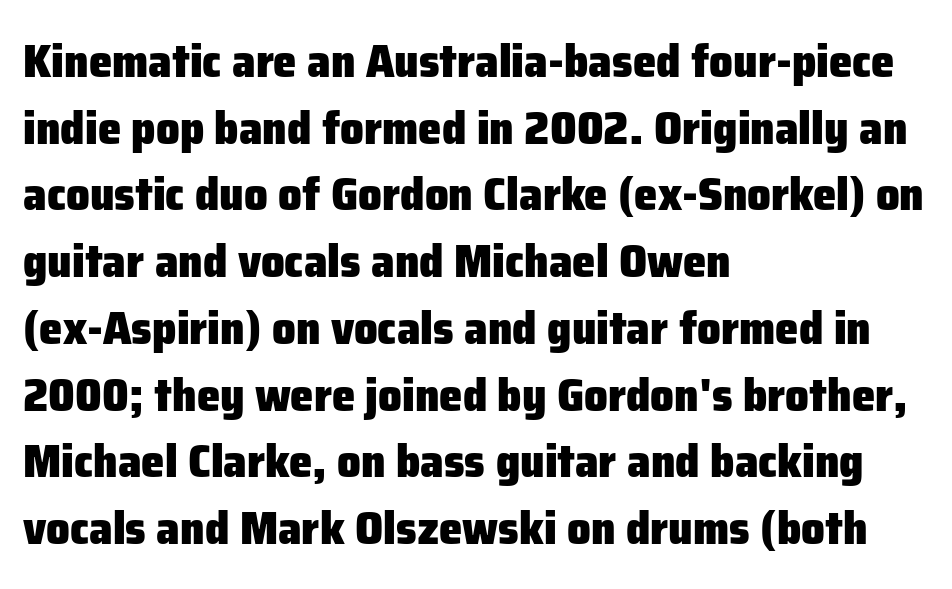
The image shows 47 px heavy sans-serif type, upright; set left-aligned, normal line spacing (1.42x), normal letter spacing, not underlined; low stroke contrast and a medium x-height.
